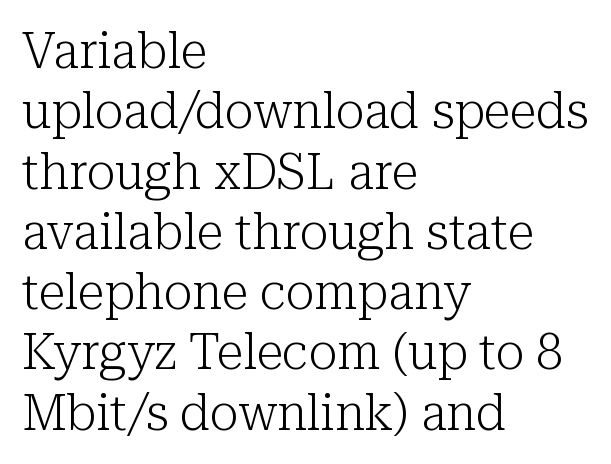
The image shows 49 px light serif type, upright; set left-aligned, line spacing 1.23x, normal letter spacing, not underlined; low stroke contrast and a medium x-height.
